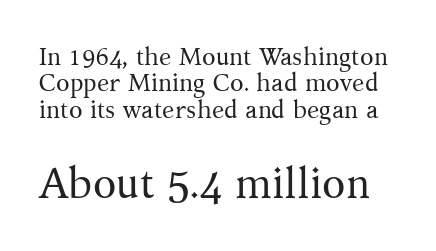
{"serif": "yes", "italic": "no", "bold": "no", "weight": "regular", "width": "normal", "stroke_contrast": "medium", "x_height": "medium", "monospaced": "no", "underline": "no", "line_spacing": "tight", "line_spacing_ratio": 1.06, "letter_spacing": "normal", "letter_spacing_em": 0.0, "larger_block": "second", "size_ratio": 1.72, "glyph_px": 43}
